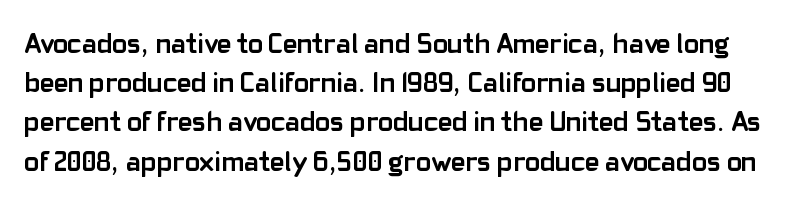
The image shows 28 px semibold sans-serif type, upright; set normal line spacing (1.4x), normal letter spacing, not underlined; low stroke contrast and a medium x-height.
